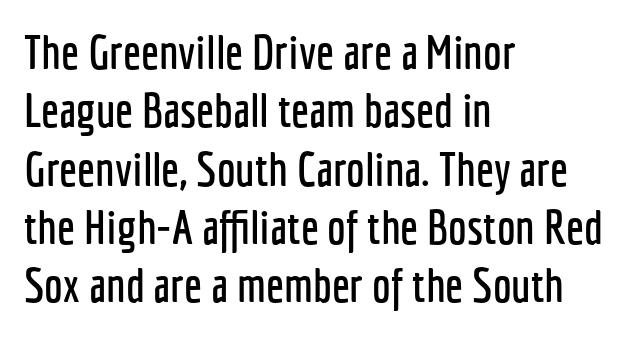
Q: Is the text italic (slanted)? A: No, it is upright.
Q: Is the typeface a serif or a sans-serif typeface? A: Sans-serif.
Q: Is the text underlined? A: No.
Q: How is the paragraph aligned? A: Left-aligned.
Q: Is the spacing between letters normal or unusually wide? A: Normal.
Q: Width (condensed, normal, or wide)? A: Condensed.
Q: Stroke contrast? A: Low.
Q: x-height? A: Medium.
Q: Monospaced? A: No.
